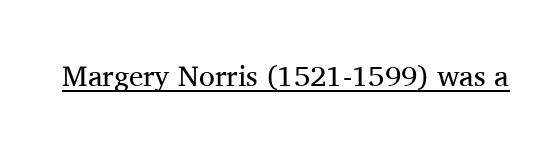
Q: Is the text bold? A: No.
Q: Is the text italic (slanted)? A: No, it is upright.
Q: Is the typeface a serif or a sans-serif typeface? A: Serif.
Q: Is the text underlined? A: Yes.
Q: Is the spacing between letters normal or unusually wide? A: Normal.
Q: Width (condensed, normal, or wide)? A: Normal.
Q: Stroke contrast? A: Medium.
Q: x-height? A: Medium.
Q: Monospaced? A: No.
